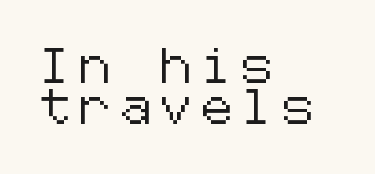
{"serif": "no", "italic": "no", "width": "normal", "stroke_contrast": "low", "x_height": "medium", "underline": "no", "align": "left", "line_spacing_ratio": 1.22, "letter_spacing": "wide", "letter_spacing_em": 0.3, "glyph_px": 34}
